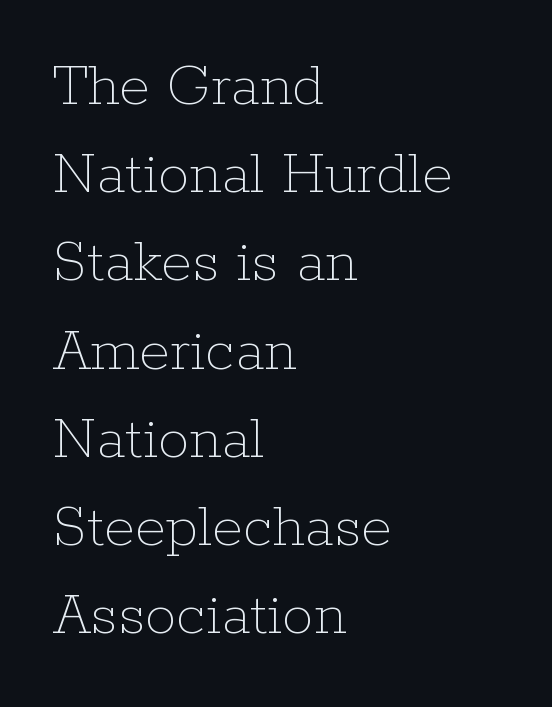
Q: Is the text bold? A: No.
Q: Is the text italic (slanted)? A: No, it is upright.
Q: Is the text underlined? A: No.
Q: How is the paragraph aligned? A: Left-aligned.
Q: Is the spacing between letters normal or unusually wide? A: Normal.
Q: Is the spacing between lines tight, normal or loose? A: Normal.
Q: Width (condensed, normal, or wide)? A: Normal.
Q: Stroke contrast? A: Low.
Q: x-height? A: Medium.
Q: Monospaced? A: No.
